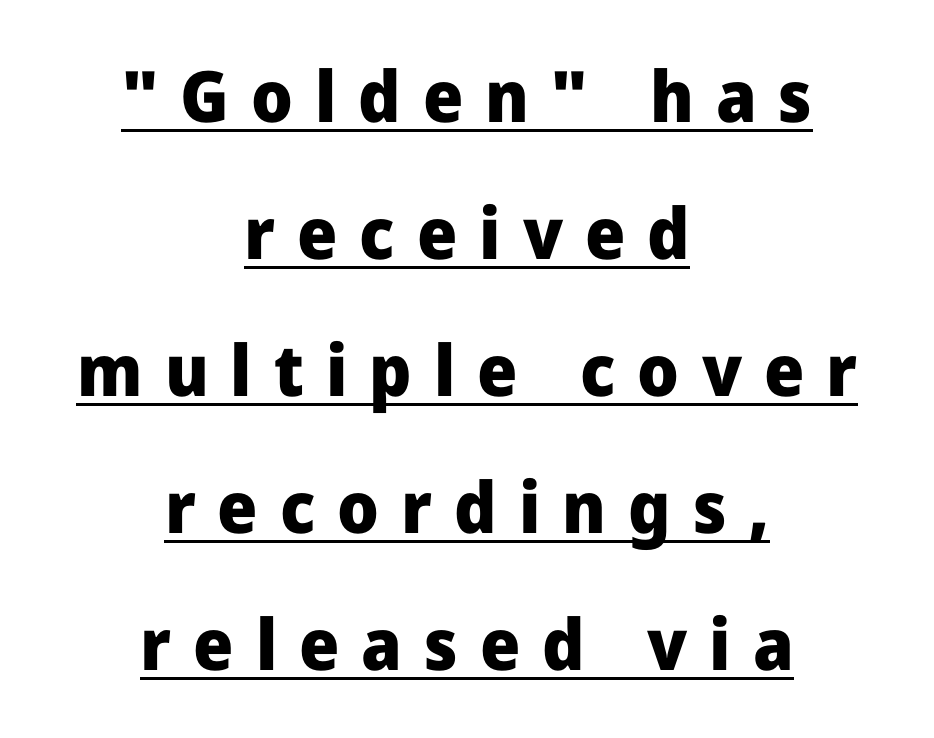
Its strokes are broad and dark, the hallmark of bold type. Caption: multi-line text, centered on the measure. Caption: lettering with a line underneath. Does the lettering tilt? It doesn't — this is upright. Substantial extra tracking has been applied to these lines. Whoever set this chose breathing room over compactness in the vertical rhythm.
